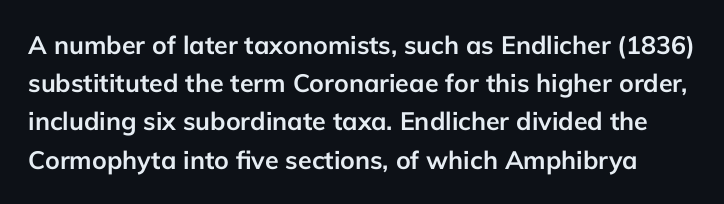
The image shows 25 px bold type, upright; set normal line spacing (1.53x), normal letter spacing, not underlined.
